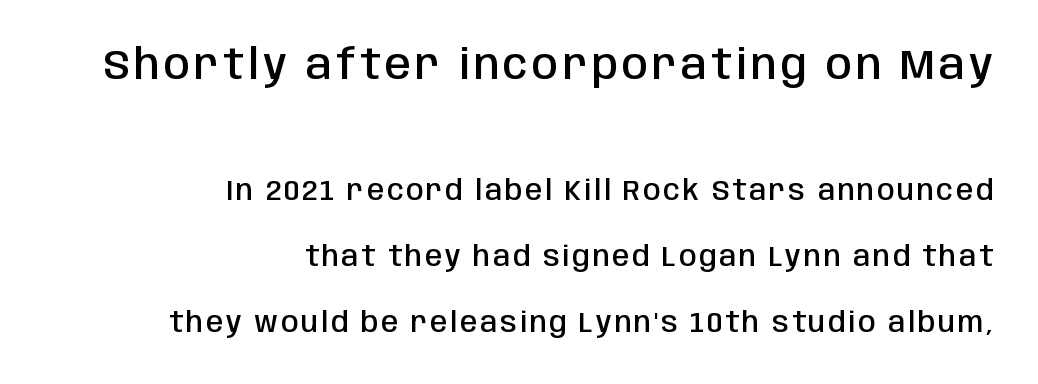
{"serif": "no", "italic": "no", "bold": "semi", "weight": "semibold", "width": "condensed", "stroke_contrast": "low", "x_height": "large", "monospaced": "no", "underline": "no", "align": "right", "line_spacing": "loose", "line_spacing_ratio": 2.35, "larger_block": "first", "size_ratio": 1.5, "glyph_px": 42}
